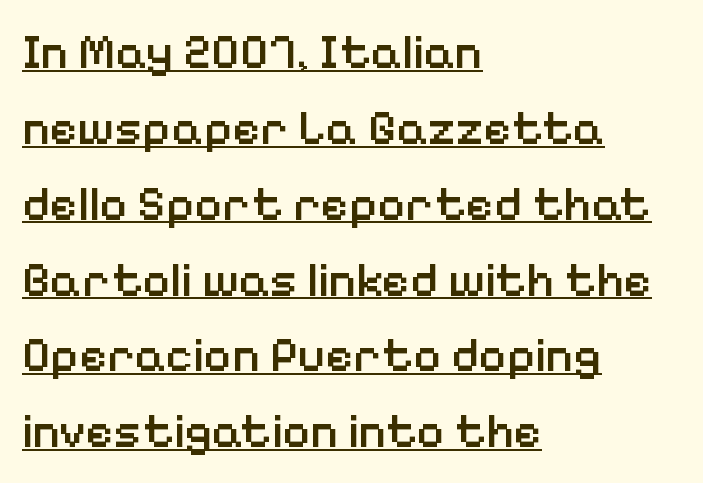
Q: Is the text bold? A: Semi-bold.
Q: Is the text italic (slanted)? A: No, it is upright.
Q: Is the typeface a serif or a sans-serif typeface? A: Sans-serif.
Q: Is the text underlined? A: Yes.
Q: How is the paragraph aligned? A: Left-aligned.
Q: Is the spacing between letters normal or unusually wide? A: Normal.
Q: Is the spacing between lines tight, normal or loose? A: Normal.
Q: Width (condensed, normal, or wide)? A: Normal.
Q: Stroke contrast? A: Low.
Q: x-height? A: Medium.
Q: Monospaced? A: No.
